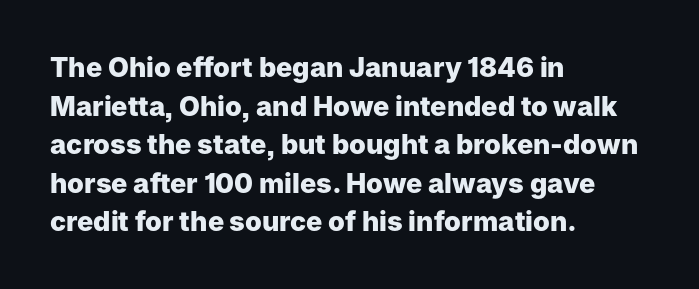
The glyphs are unaccompanied by any horizontal stroke below them. Alignment: flush left. Its strokes are broad and dark, the hallmark of bold type. Designer's note — italics off, roman on.
